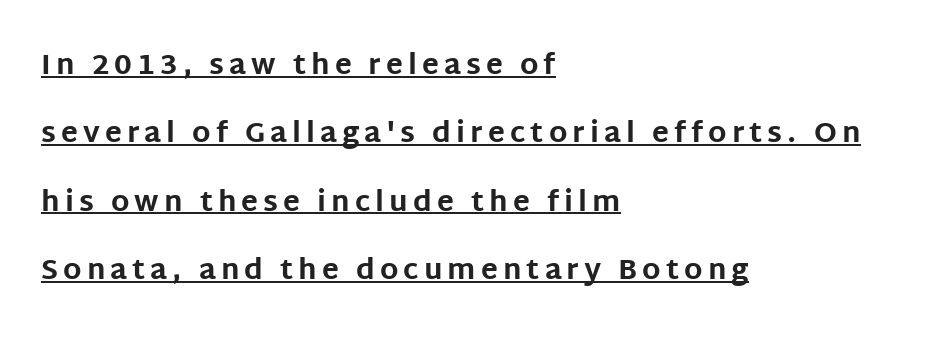
Typeset ragged right — the left edge is the straight one. You can see a thin bar hugging the bottom of the glyphs. The letters are bold, with thick, heavy strokes. The characters display no serif detailing; their extremities are plain. These lines are rendered in a variable-pitch font. The block of text is sparse from top to bottom, with ample space between rows.
